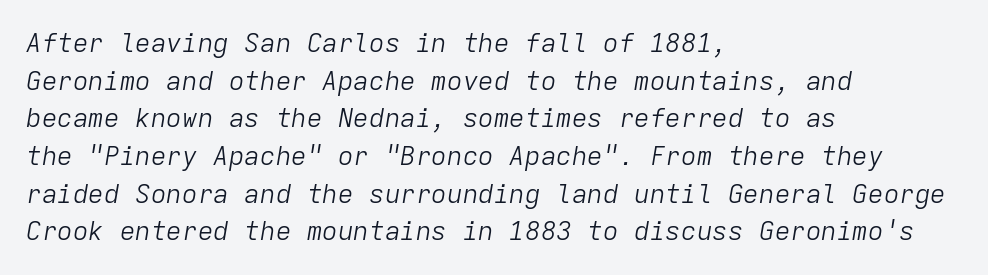
The image shows 26 px text type, italic (leaning right); set left-aligned, normal line spacing (1.45x), normal letter spacing, not underlined.
